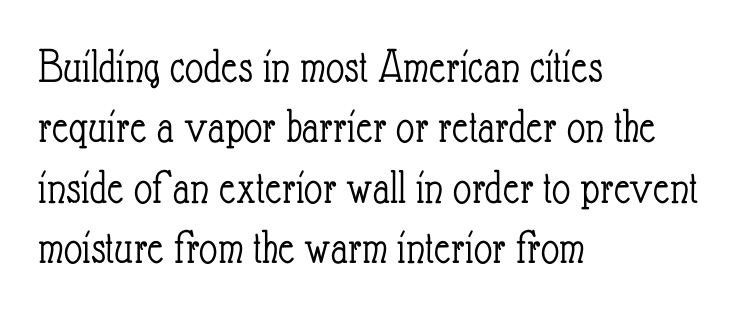
The image shows 50 px light, condensed type, upright; set left-aligned, line spacing 1.21x, normal letter spacing, not underlined; low stroke contrast and a small x-height.
